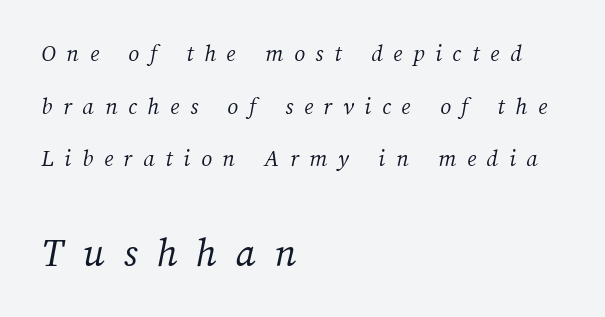
{"bold": "no", "weight": "light", "width": "normal", "stroke_contrast": "medium", "x_height": "medium", "monospaced": "no", "underline": "no", "align": "left", "line_spacing": "loose", "line_spacing_ratio": 2.19, "letter_spacing": "wide", "letter_spacing_em": 0.45, "larger_block": "second", "size_ratio": 1.75, "glyph_px": 42}
